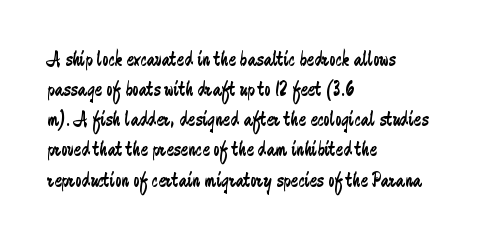
The image shows 22 px text type; set left-aligned, normal line spacing (1.37x), normal letter spacing, not underlined.
